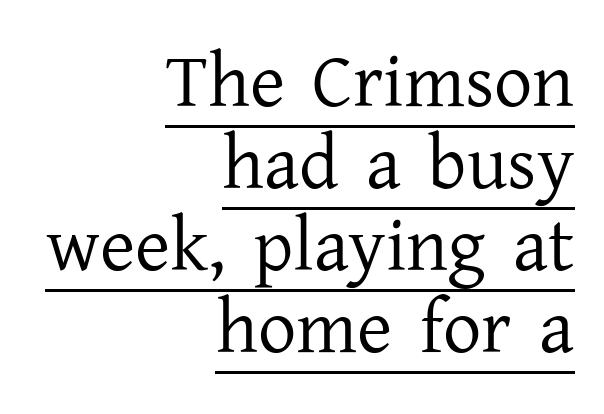
Q: Is the text bold? A: No.
Q: Is the text italic (slanted)? A: No, it is upright.
Q: Is the typeface a serif or a sans-serif typeface? A: Serif.
Q: Is the text underlined? A: Yes.
Q: How is the paragraph aligned? A: Right-aligned.
Q: Is the spacing between letters normal or unusually wide? A: Normal.
Q: Is the spacing between lines tight, normal or loose? A: Tight.
Q: Width (condensed, normal, or wide)? A: Normal.
Q: Stroke contrast? A: Low.
Q: x-height? A: Medium.
Q: Monospaced? A: No.
